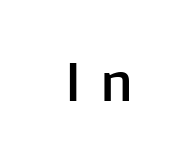
Q: Is the text italic (slanted)? A: No, it is upright.
Q: Is the typeface a serif or a sans-serif typeface? A: Sans-serif.
Q: Is the text underlined? A: No.
Q: Is the spacing between letters normal or unusually wide? A: Unusually wide.
Q: Width (condensed, normal, or wide)? A: Normal.
Q: Stroke contrast? A: Low.
Q: x-height? A: Medium.
Q: Monospaced? A: No.
